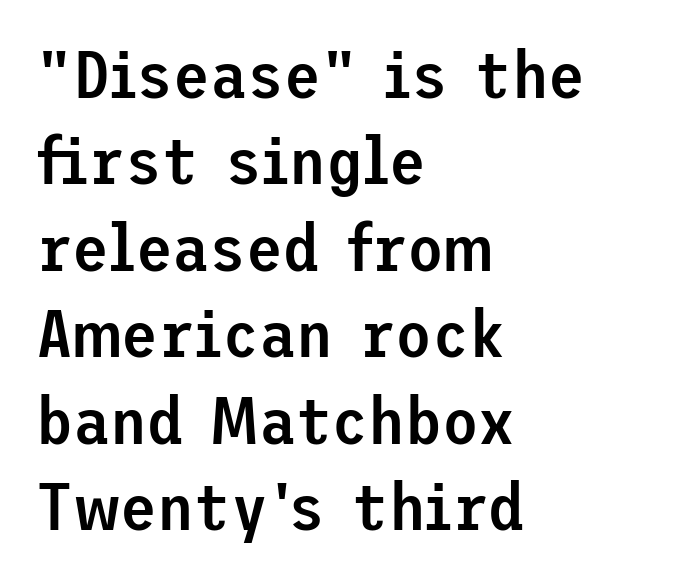
{"serif": "no", "italic": "no", "bold": "semi", "weight": "semibold", "width": "normal", "stroke_contrast": "low", "x_height": "medium", "underline": "no", "align": "left", "line_spacing": "normal", "line_spacing_ratio": 1.29, "letter_spacing": "normal", "letter_spacing_em": 0.0, "glyph_px": 67}
